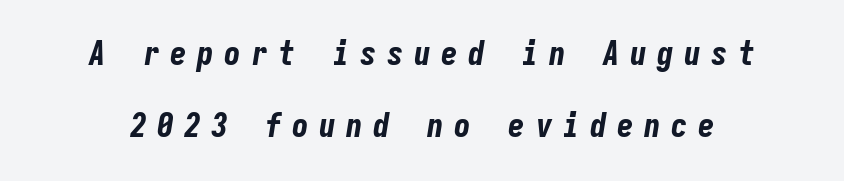
{"italic": "yes", "lean": "right", "slant_degrees": 9, "bold": "yes", "weight": "bold", "width": "condensed", "stroke_contrast": "low", "x_height": "medium", "monospaced": "yes", "underline": "no", "line_spacing": "loose", "line_spacing_ratio": 2.19, "letter_spacing": "wide", "letter_spacing_em": 0.32, "glyph_px": 33}
